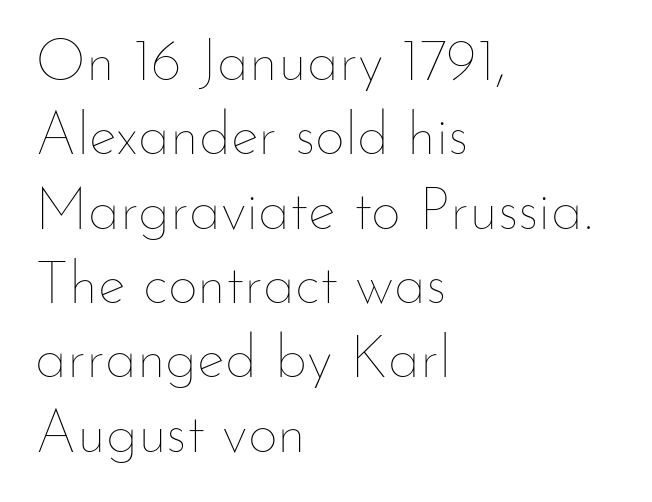
The paragraph has a hard left edge and a soft right edge. Evenly set lines give the paragraph a standard silhouette. Designer's note — italics off, roman on. Vertical stems look standard width or narrower in stroke. Words appear dense and cohesive because spacing is normal. Do the characters align in a grid? No, the font is proportional.
